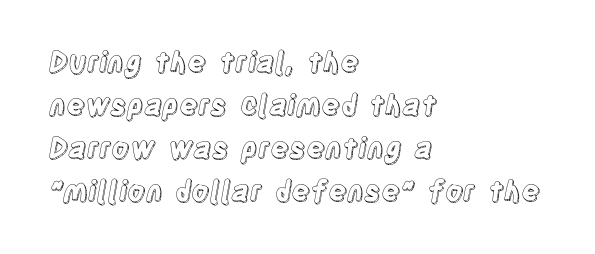
The image shows 28 px condensed type; set left-aligned, normal line spacing (1.53x), normal letter spacing, not underlined; a large x-height.
